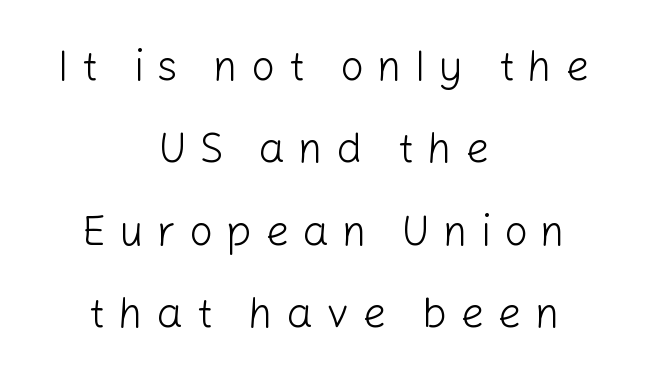
Q: Is the text bold? A: No.
Q: Is the text italic (slanted)? A: No, it is upright.
Q: Is the typeface a serif or a sans-serif typeface? A: Sans-serif.
Q: Is the text underlined? A: No.
Q: How is the paragraph aligned? A: Centered.
Q: Is the spacing between letters normal or unusually wide? A: Unusually wide.
Q: Is the spacing between lines tight, normal or loose? A: Loose.
Q: Width (condensed, normal, or wide)? A: Normal.
Q: Stroke contrast? A: Low.
Q: x-height? A: Medium.
Q: Monospaced? A: No.
